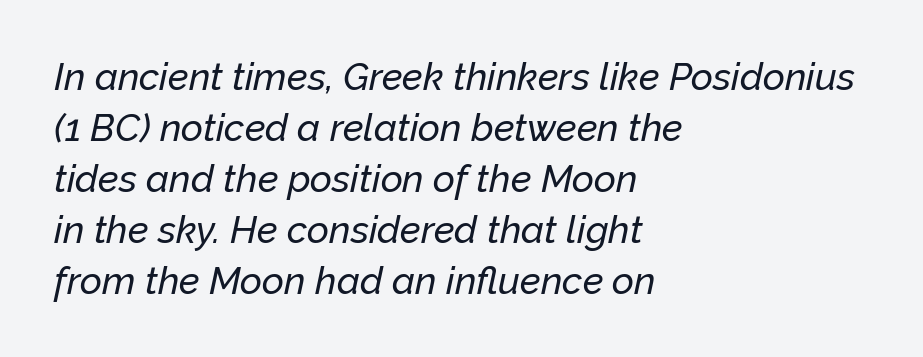
{"italic": "yes", "lean": "right", "slant_degrees": 12, "width": "normal", "stroke_contrast": "low", "x_height": "medium", "monospaced": "no", "underline": "no", "align": "left", "line_spacing": "normal", "line_spacing_ratio": 1.34, "letter_spacing": "normal", "letter_spacing_em": 0.0, "glyph_px": 38}
